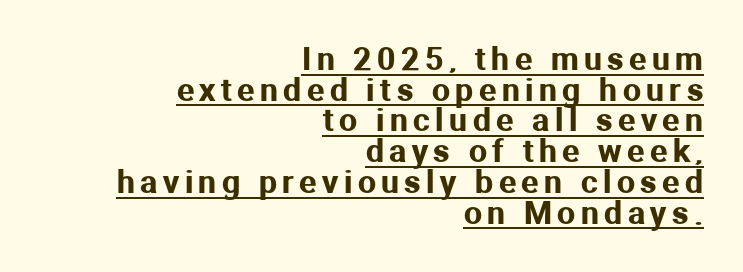
{"serif": "no", "italic": "no", "width": "normal", "stroke_contrast": "medium", "x_height": "medium", "monospaced": "no", "underline": "yes", "align": "right", "line_spacing": "tight", "line_spacing_ratio": 0.96, "glyph_px": 32}
